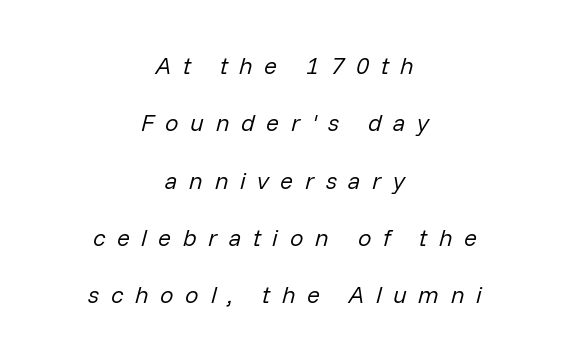
{"italic": "yes", "lean": "right", "slant_degrees": 14, "bold": "no", "underline": "no", "align": "center", "line_spacing": "loose", "line_spacing_ratio": 2.39, "letter_spacing": "wide", "letter_spacing_em": 0.48, "glyph_px": 24}
